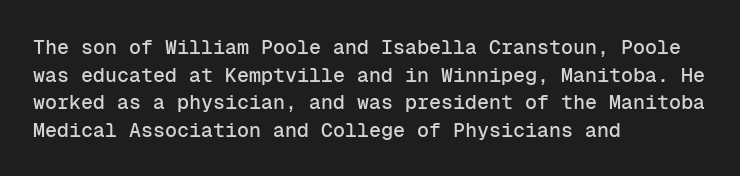
Q: Is the text italic (slanted)? A: No, it is upright.
Q: Is the text underlined? A: No.
Q: How is the paragraph aligned? A: Left-aligned.
Q: Is the spacing between letters normal or unusually wide? A: Normal.
Q: Is the spacing between lines tight, normal or loose? A: Normal.
